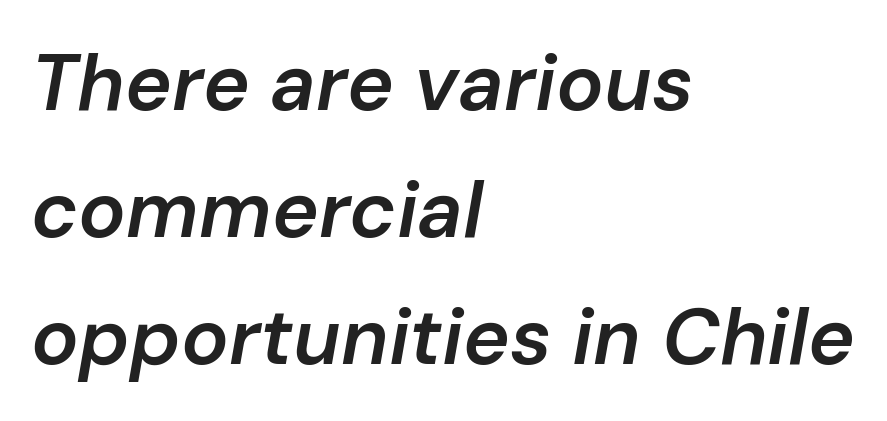
The designer left line spacing at the default. Spacing verdict: proportional, widths tailored to each character. The letters sit at their default tracking, neither squeezed nor spread. Typeset ragged right — the left edge is the straight one. Clear beneath every line of the passage.
